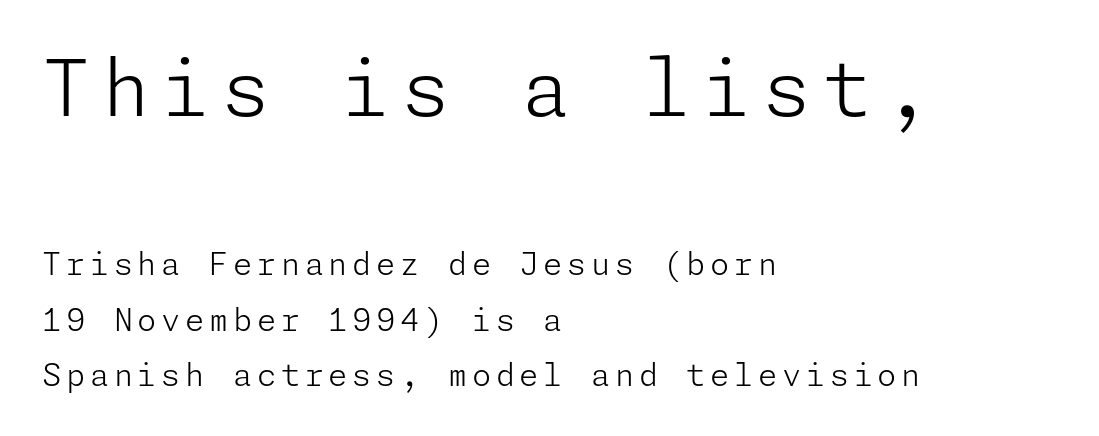
{"serif": "no", "italic": "no", "bold": "no", "weight": "light", "width": "normal", "stroke_contrast": "low", "x_height": "medium", "underline": "no", "align": "left", "line_spacing_ratio": 1.8, "larger_block": "first", "size_ratio": 2.52, "glyph_px": 78}
